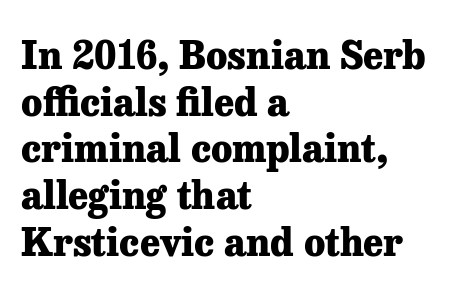
Q: Is the text bold? A: Yes.
Q: Is the text italic (slanted)? A: No, it is upright.
Q: Is the typeface a serif or a sans-serif typeface? A: Serif.
Q: Is the text underlined? A: No.
Q: How is the paragraph aligned? A: Left-aligned.
Q: Is the spacing between letters normal or unusually wide? A: Normal.
Q: Width (condensed, normal, or wide)? A: Normal.
Q: Stroke contrast? A: Low.
Q: x-height? A: Medium.
Q: Monospaced? A: No.
